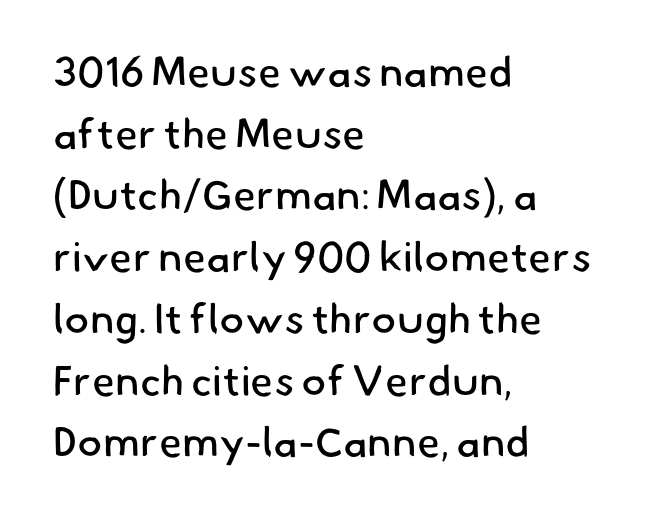
Words appear dense and cohesive because spacing is normal. Rule under the text: the space is simply empty. A student would call this left alignment; a typographer would say flush left, rag right. Stem width sits at or under what a default text font uses. This sample has the flowing, uneven cadence of proportional lettering.
